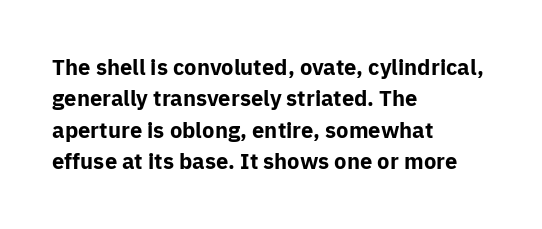
The image shows 22 px bold type, upright; set left-aligned, normal line spacing (1.43x), normal letter spacing, not underlined.
